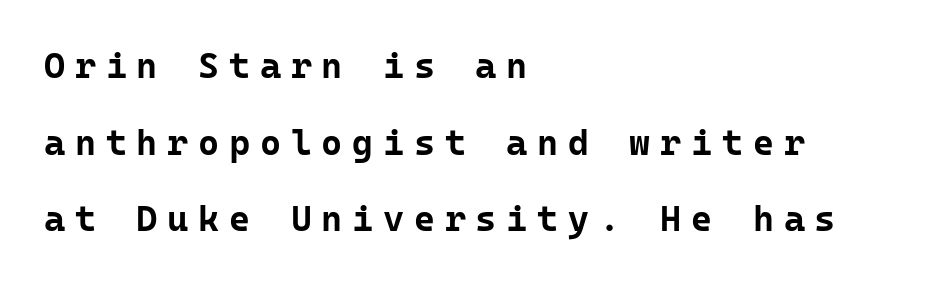
{"serif": "no", "italic": "no", "bold": "yes", "weight": "bold", "width": "normal", "stroke_contrast": "low", "x_height": "medium", "monospaced": "yes", "underline": "no", "align": "left", "line_spacing": "loose", "line_spacing_ratio": 2.13, "letter_spacing": "wide", "letter_spacing_em": 0.27, "glyph_px": 36}
